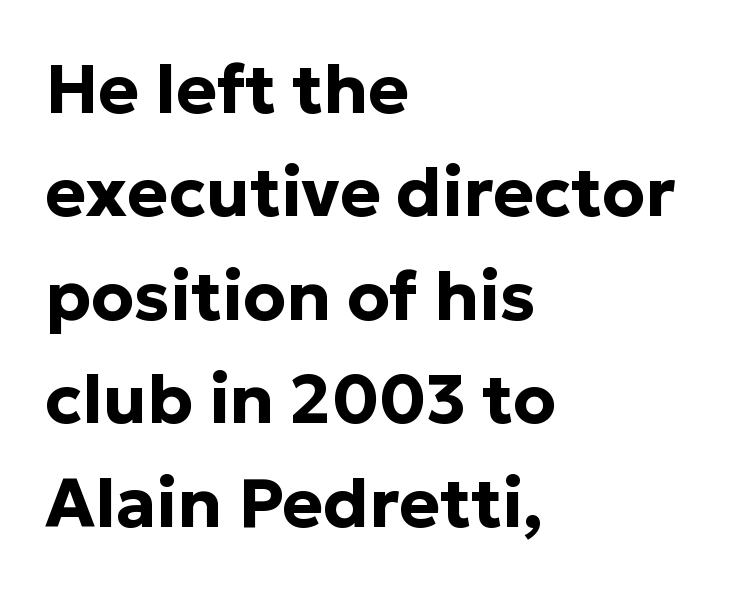
Q: Is the text bold? A: Yes.
Q: Is the text italic (slanted)? A: No, it is upright.
Q: Is the typeface a serif or a sans-serif typeface? A: Sans-serif.
Q: Is the text underlined? A: No.
Q: How is the paragraph aligned? A: Left-aligned.
Q: Is the spacing between letters normal or unusually wide? A: Normal.
Q: Is the spacing between lines tight, normal or loose? A: Normal.
Q: Width (condensed, normal, or wide)? A: Normal.
Q: Stroke contrast? A: Low.
Q: x-height? A: Medium.
Q: Monospaced? A: No.
